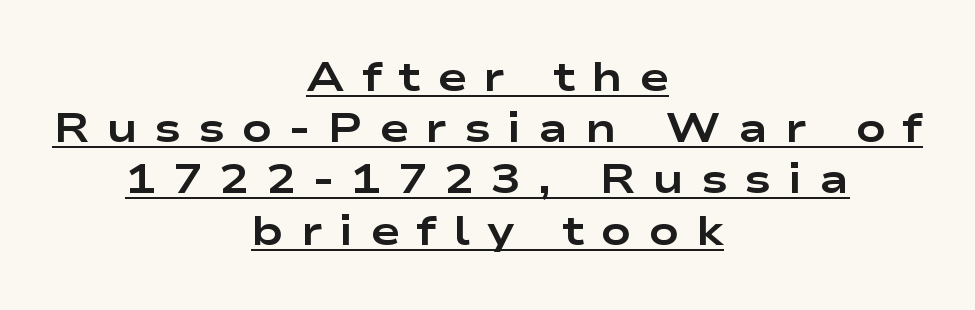
Q: Is the text bold? A: Yes.
Q: Is the text italic (slanted)? A: No, it is upright.
Q: Is the typeface a serif or a sans-serif typeface? A: Sans-serif.
Q: Is the text underlined? A: Yes.
Q: How is the paragraph aligned? A: Centered.
Q: Is the spacing between letters normal or unusually wide? A: Unusually wide.
Q: Is the spacing between lines tight, normal or loose? A: Normal.
Q: Width (condensed, normal, or wide)? A: Wide.
Q: Stroke contrast? A: Low.
Q: x-height? A: Medium.
Q: Monospaced? A: No.
